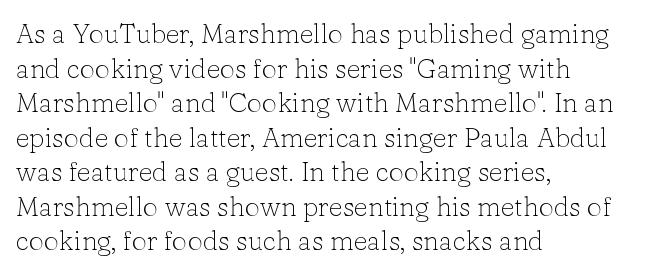
Q: Is the text bold? A: No.
Q: Is the text italic (slanted)? A: No, it is upright.
Q: Is the text underlined? A: No.
Q: How is the paragraph aligned? A: Left-aligned.
Q: Is the spacing between letters normal or unusually wide? A: Normal.
Q: Is the spacing between lines tight, normal or loose? A: Normal.
